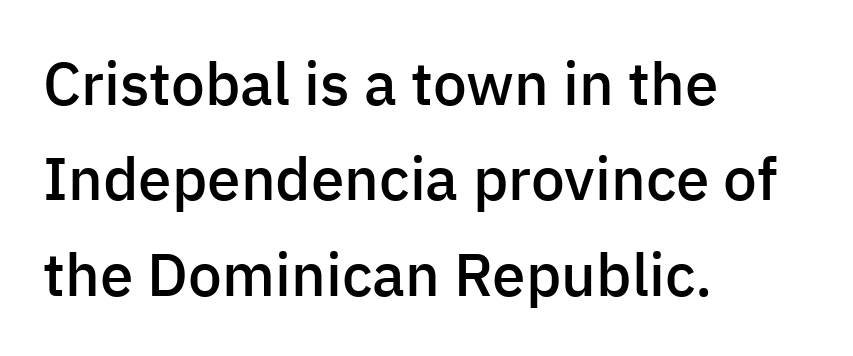
{"serif": "no", "italic": "no", "bold": "semi", "weight": "semibold", "width": "normal", "stroke_contrast": "low", "x_height": "medium", "monospaced": "no", "underline": "no", "align": "left", "line_spacing": "normal", "line_spacing_ratio": 1.59, "letter_spacing": "normal", "letter_spacing_em": 0.0, "glyph_px": 60}
